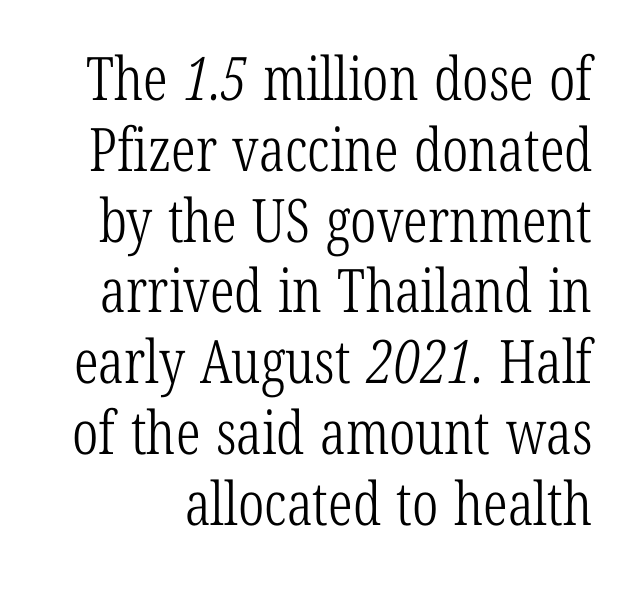
The image shows 60 px light, condensed serif type; set line spacing 1.18x, normal letter spacing, not underlined; low stroke contrast and a medium x-height.
